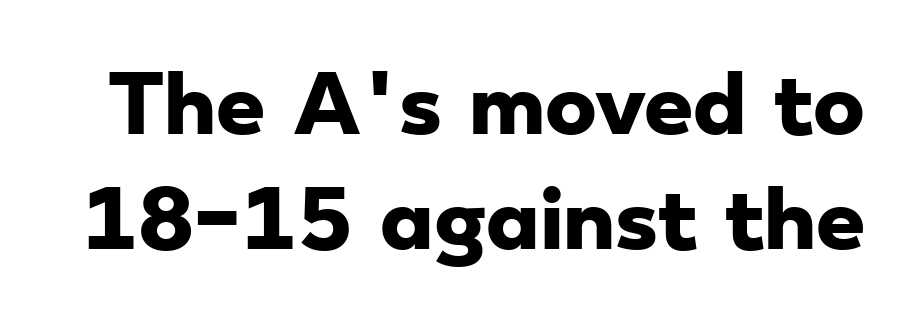
The image shows 78 px heavy, wide sans-serif type; set normal line spacing (1.47x), normal letter spacing, not underlined; low stroke contrast and a small x-height.
